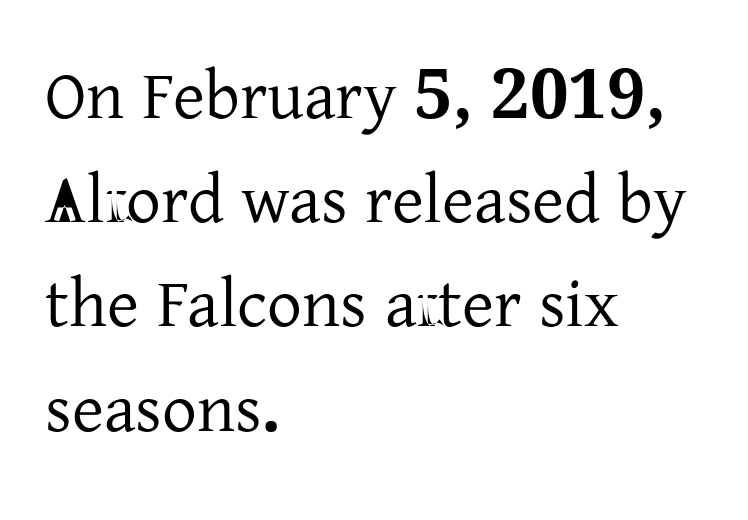
{"serif": "yes", "italic": "no", "width": "normal", "stroke_contrast": "low", "x_height": "medium", "monospaced": "no", "underline": "no", "align": "left", "line_spacing": "normal", "line_spacing_ratio": 1.51, "letter_spacing": "normal", "letter_spacing_em": 0.0, "glyph_px": 69}
